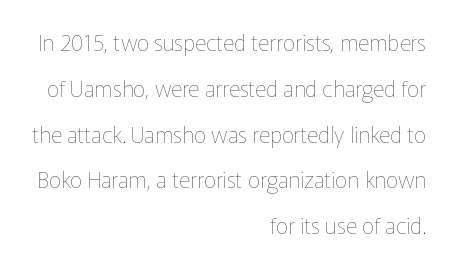
The image shows 22 px text type, upright; set right-aligned, loose line spacing (2.08x), normal letter spacing, not underlined.
